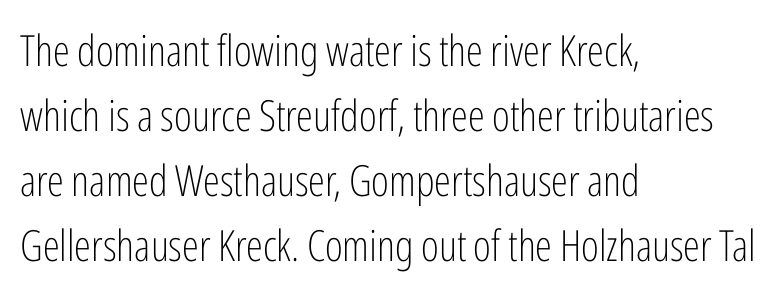
Q: Is the text bold? A: No.
Q: Is the text italic (slanted)? A: No, it is upright.
Q: Is the typeface a serif or a sans-serif typeface? A: Sans-serif.
Q: Is the text underlined? A: No.
Q: How is the paragraph aligned? A: Left-aligned.
Q: Is the spacing between letters normal or unusually wide? A: Normal.
Q: Is the spacing between lines tight, normal or loose? A: Normal.
Q: Width (condensed, normal, or wide)? A: Condensed.
Q: Stroke contrast? A: Low.
Q: x-height? A: Medium.
Q: Monospaced? A: No.
